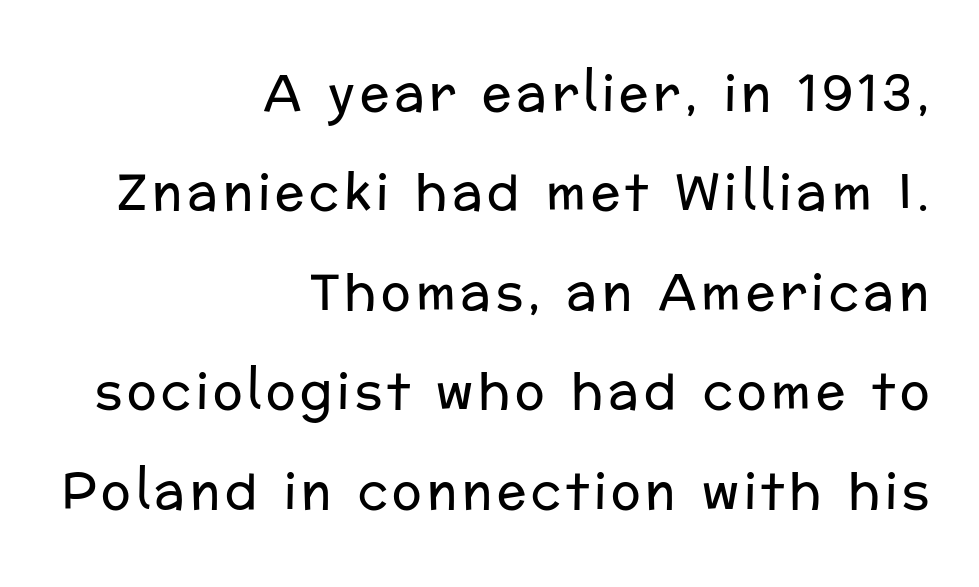
Q: Is the text bold? A: No.
Q: Is the text italic (slanted)? A: No, it is upright.
Q: Is the typeface a serif or a sans-serif typeface? A: Sans-serif.
Q: Is the text underlined? A: No.
Q: How is the paragraph aligned? A: Right-aligned.
Q: Is the spacing between lines tight, normal or loose? A: Loose.
Q: Width (condensed, normal, or wide)? A: Normal.
Q: Stroke contrast? A: Low.
Q: x-height? A: Medium.
Q: Monospaced? A: No.
